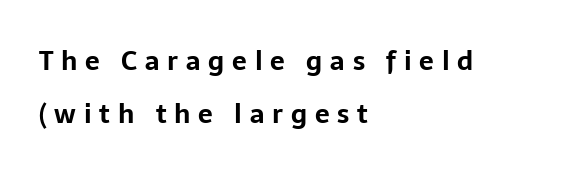
Q: Is the text bold? A: Yes.
Q: Is the text italic (slanted)? A: No, it is upright.
Q: Is the text underlined? A: No.
Q: How is the paragraph aligned? A: Left-aligned.
Q: Is the spacing between letters normal or unusually wide? A: Unusually wide.
Q: Is the spacing between lines tight, normal or loose? A: Loose.
